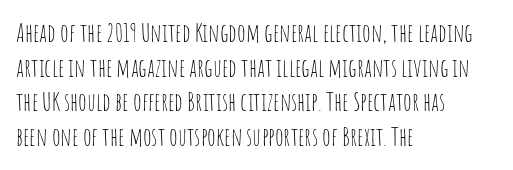
The image shows 25 px text type, upright; set left-aligned, normal line spacing (1.39x), normal letter spacing, not underlined.
